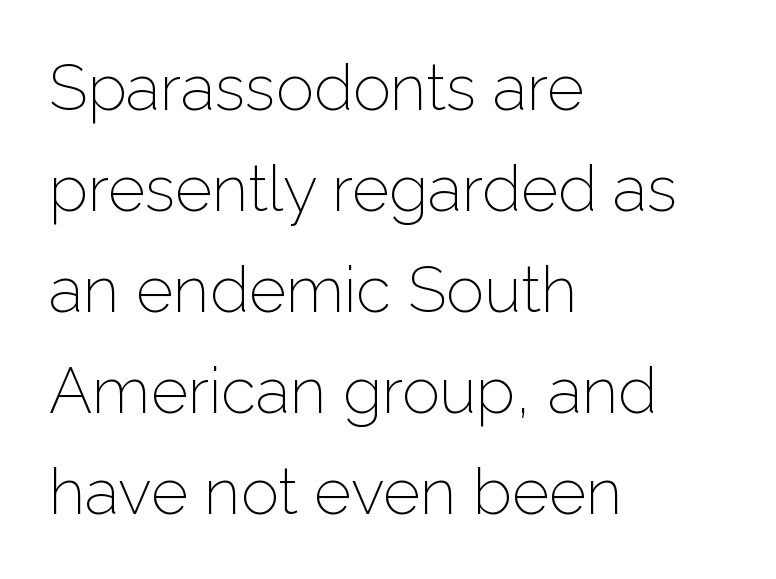
Q: Is the text bold? A: No.
Q: Is the text italic (slanted)? A: No, it is upright.
Q: Is the typeface a serif or a sans-serif typeface? A: Sans-serif.
Q: Is the text underlined? A: No.
Q: How is the paragraph aligned? A: Left-aligned.
Q: Is the spacing between letters normal or unusually wide? A: Normal.
Q: Is the spacing between lines tight, normal or loose? A: Normal.
Q: Width (condensed, normal, or wide)? A: Normal.
Q: Stroke contrast? A: Low.
Q: x-height? A: Medium.
Q: Monospaced? A: No.
